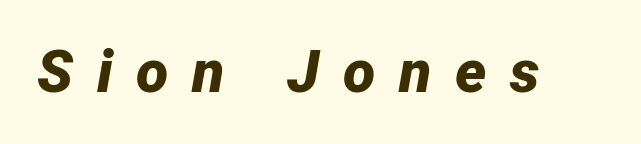
Q: Is the text bold? A: Yes.
Q: Is the text italic (slanted)? A: Yes, it leans right by about 12 degrees.
Q: Is the text underlined? A: No.
Q: Is the spacing between letters normal or unusually wide? A: Unusually wide.
Q: Width (condensed, normal, or wide)? A: Normal.
Q: Stroke contrast? A: Low.
Q: x-height? A: Medium.
Q: Monospaced? A: No.
